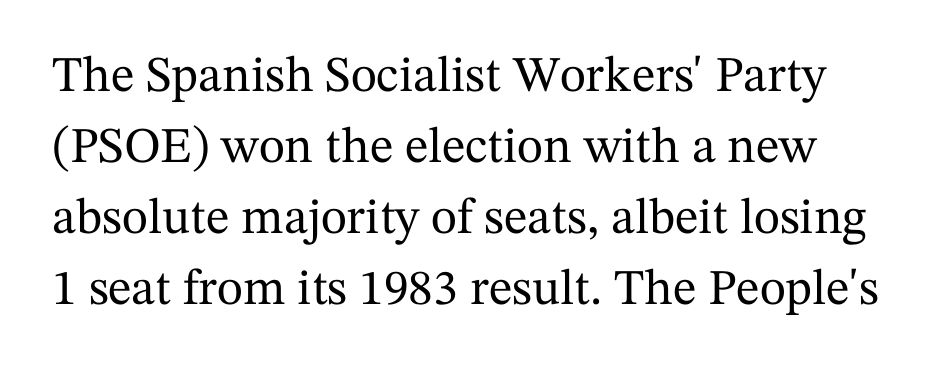
Is there any slant? The stems are plumb. The designer left line spacing at the default. Honestly, there is no underline to notice here at all. The face used here is seriffed, in the tradition of book romans.
